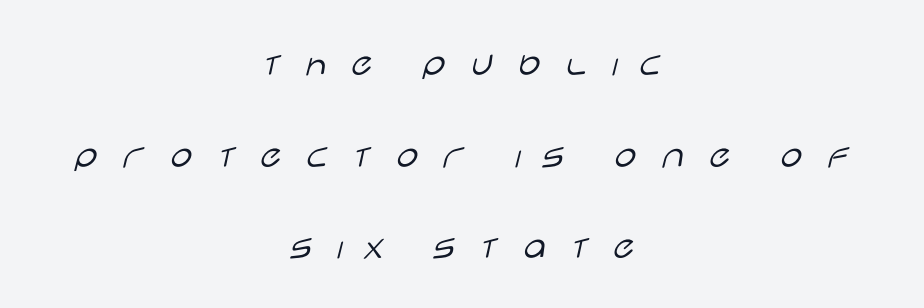
Q: Is the text bold? A: No.
Q: Is the text italic (slanted)? A: Yes.
Q: Is the typeface a serif or a sans-serif typeface? A: Sans-serif.
Q: Is the text underlined? A: No.
Q: How is the paragraph aligned? A: Centered.
Q: Is the spacing between letters normal or unusually wide? A: Unusually wide.
Q: Is the spacing between lines tight, normal or loose? A: Loose.
Q: Width (condensed, normal, or wide)? A: Wide.
Q: Stroke contrast? A: Low.
Q: x-height? A: Large.
Q: Monospaced? A: No.
